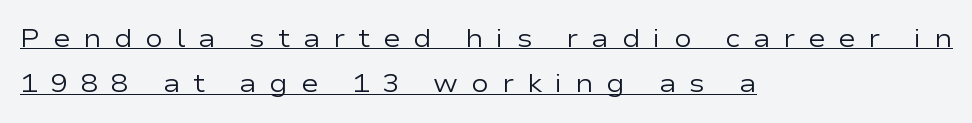
Q: Is the text bold? A: No.
Q: Is the text italic (slanted)? A: No, it is upright.
Q: Is the text underlined? A: Yes.
Q: How is the paragraph aligned? A: Left-aligned.
Q: Is the spacing between letters normal or unusually wide? A: Unusually wide.
